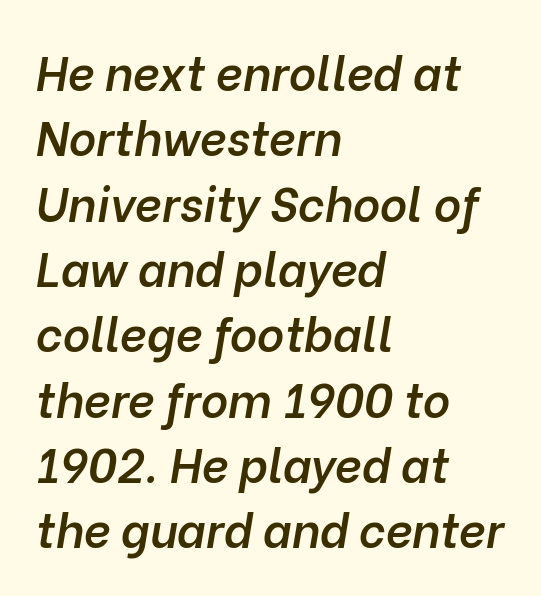
Q: Is the text bold? A: Semi-bold.
Q: Is the text italic (slanted)? A: Yes, it leans right by about 10 degrees.
Q: Is the text underlined? A: No.
Q: How is the paragraph aligned? A: Left-aligned.
Q: Is the spacing between letters normal or unusually wide? A: Normal.
Q: Is the spacing between lines tight, normal or loose? A: Normal.
Q: Width (condensed, normal, or wide)? A: Normal.
Q: Stroke contrast? A: Low.
Q: x-height? A: Medium.
Q: Monospaced? A: No.
